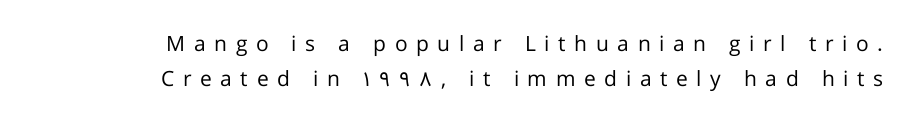
The image shows 21 px text type, upright; set right-aligned, normal line spacing (1.67x), unusually wide letter spacing (+0.41 em), not underlined.
